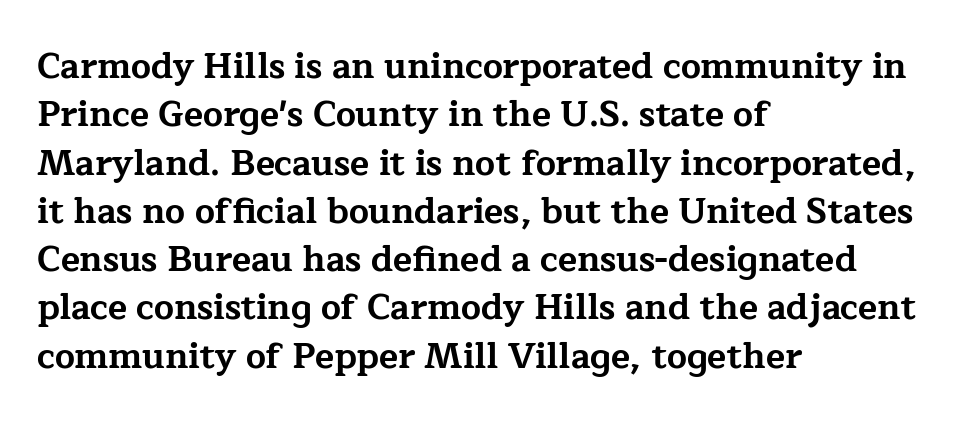
Q: Is the text bold? A: Yes.
Q: Is the text italic (slanted)? A: No, it is upright.
Q: Is the typeface a serif or a sans-serif typeface? A: Serif.
Q: Is the text underlined? A: No.
Q: How is the paragraph aligned? A: Left-aligned.
Q: Is the spacing between letters normal or unusually wide? A: Normal.
Q: Is the spacing between lines tight, normal or loose? A: Normal.
Q: Width (condensed, normal, or wide)? A: Wide.
Q: Stroke contrast? A: Low.
Q: x-height? A: Medium.
Q: Monospaced? A: No.
